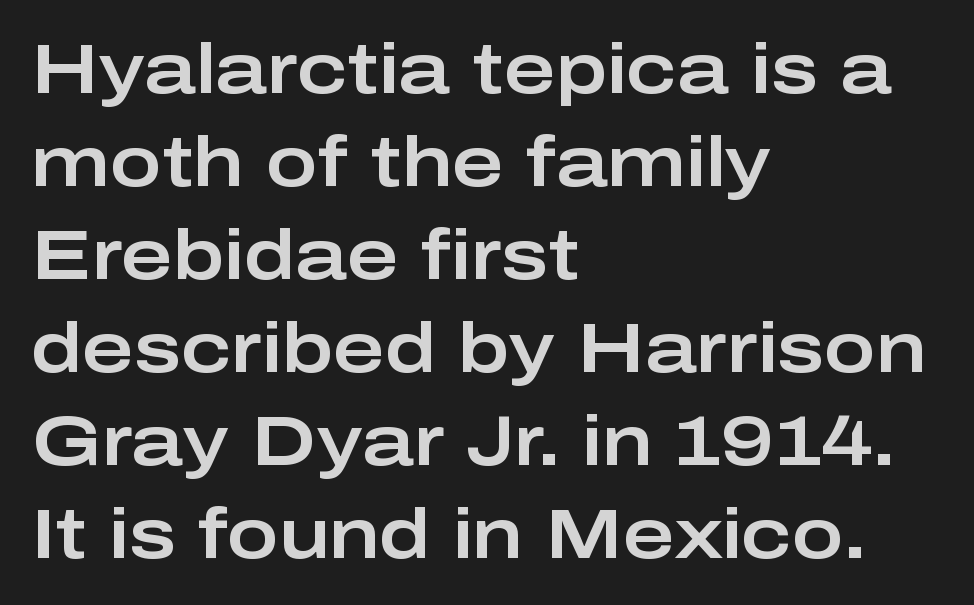
Students, note that the glyphs here touch the page at normal intervals. The rendering uses natural spacing where letterforms have individual widths. The space beneath each line is pristine and unruled. Casual observation: everything's shoved over to the left. A sans-serif font was chosen for this passage. You can tell it's not italic because the verticals are truly vertical.
